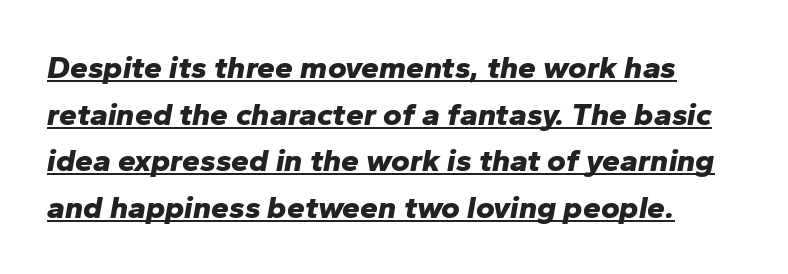
The image shows 32 px bold type, italic (leaning right); set normal line spacing (1.46x), normal letter spacing, underlined; low stroke contrast and a medium x-height.
